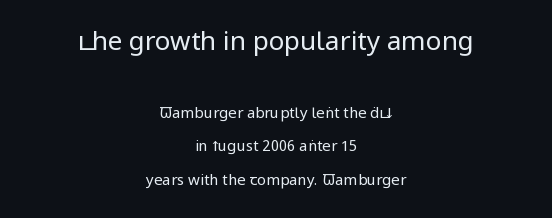
Q: Is the text bold? A: No.
Q: Is the text italic (slanted)? A: No, it is upright.
Q: Is the text underlined? A: No.
Q: How is the paragraph aligned? A: Centered.
Q: Is the spacing between letters normal or unusually wide? A: Normal.
Q: Is the spacing between lines tight, normal or loose? A: Loose.
Q: Which block of text is set in a larger size, the first (top) or the second (bottom)? A: The first (top) one.
